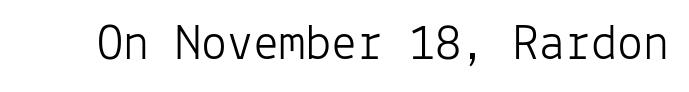
Is this a heavy cut? Hardly; it is regular or lighter. Type without underlining. Think of a typewriter: that constant character pitch is what you see here. Ascenders rise straight up at ninety degrees. Is the letter spacing exaggerated? No — it looks like the ordinary default. Type style note: lacks serifs.
